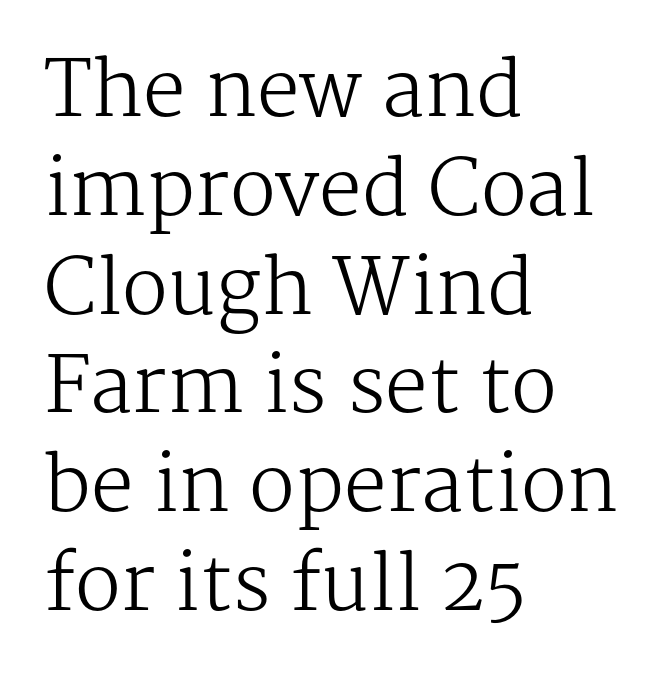
The image shows 76 px regular-weight serif type, upright; set left-aligned, normal line spacing (1.3x), normal letter spacing, not underlined; medium stroke contrast and a medium x-height.
